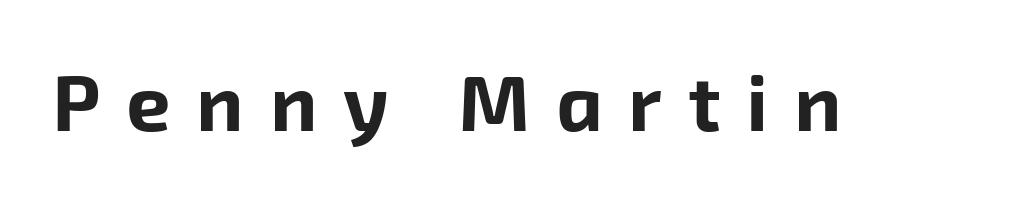
Q: Is the text bold? A: Yes.
Q: Is the typeface a serif or a sans-serif typeface? A: Sans-serif.
Q: Is the text underlined? A: No.
Q: Is the spacing between letters normal or unusually wide? A: Unusually wide.
Q: Width (condensed, normal, or wide)? A: Normal.
Q: Stroke contrast? A: Low.
Q: x-height? A: Medium.
Q: Monospaced? A: No.
